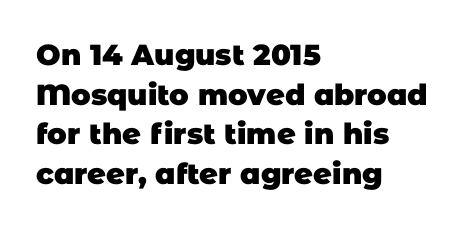
{"serif": "no", "bold": "yes", "weight": "heavy", "width": "normal", "stroke_contrast": "low", "x_height": "large", "monospaced": "no", "underline": "no", "align": "left", "line_spacing": "normal", "line_spacing_ratio": 1.37, "letter_spacing": "normal", "letter_spacing_em": 0.0, "glyph_px": 29}
